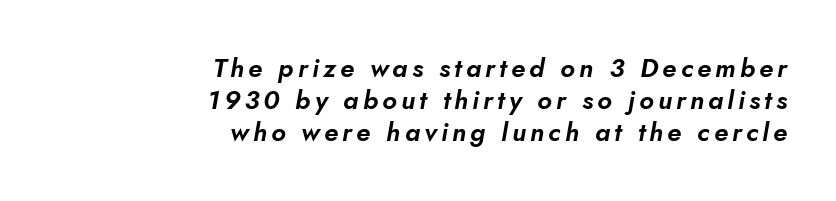
{"italic": "yes", "lean": "right", "slant_degrees": 10, "underline": "no", "align": "right", "line_spacing_ratio": 1.24, "glyph_px": 26}
